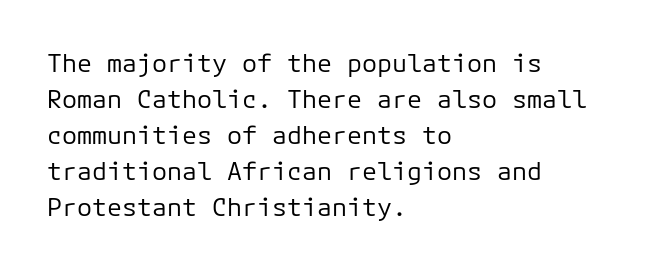
Q: Is the text bold? A: No.
Q: Is the text italic (slanted)? A: No, it is upright.
Q: Is the text underlined? A: No.
Q: How is the paragraph aligned? A: Left-aligned.
Q: Is the spacing between letters normal or unusually wide? A: Normal.
Q: Is the spacing between lines tight, normal or loose? A: Normal.
